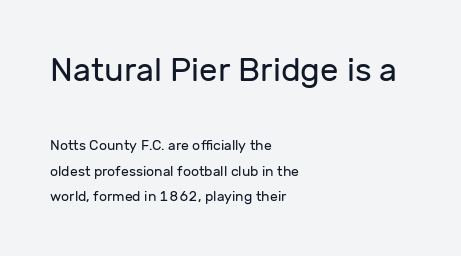
The type sits square on the baseline with zero lean. No heavy texture on the line: the type isn't bold. Only glyphs here, with clear space below each row. Block one is the big one; block two sits smaller underneath.
